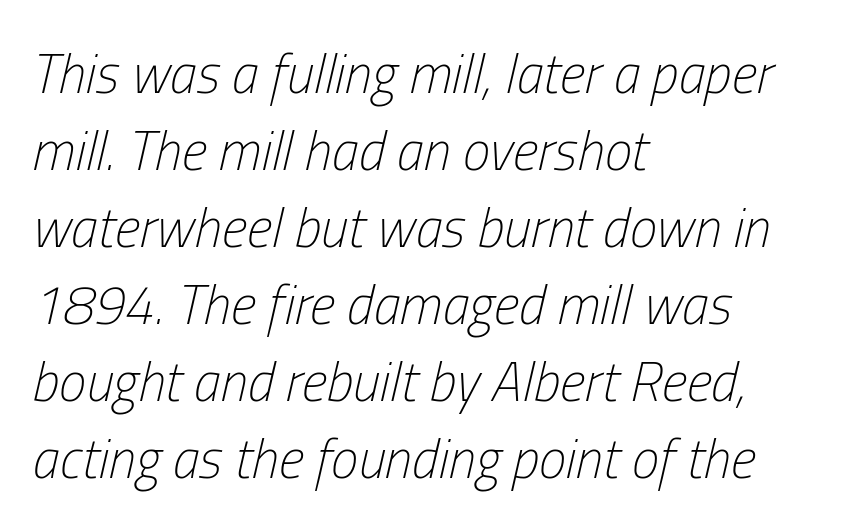
The baseline area is clear. You could call the tracking neutral — neither tight nor loose. The axis of the letterforms is tilted away from vertical. Is this a fixed-width face? No — the glyphs have proportional, varying widths. Heft: none added — not bold. Notice how the passage keeps a crisp vertical edge on the left only.
